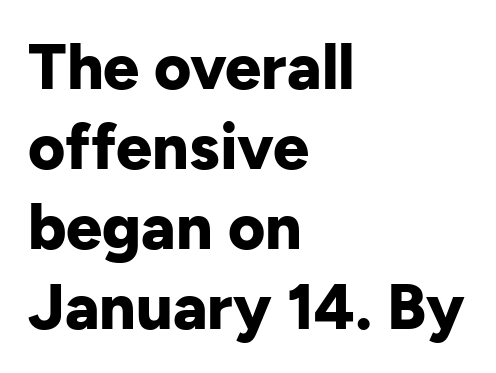
Q: Is the text bold? A: Yes.
Q: Is the text italic (slanted)? A: No, it is upright.
Q: Is the typeface a serif or a sans-serif typeface? A: Sans-serif.
Q: Is the text underlined? A: No.
Q: How is the paragraph aligned? A: Left-aligned.
Q: Is the spacing between letters normal or unusually wide? A: Normal.
Q: Is the spacing between lines tight, normal or loose? A: Normal.
Q: Width (condensed, normal, or wide)? A: Normal.
Q: Stroke contrast? A: Low.
Q: x-height? A: Medium.
Q: Monospaced? A: No.
